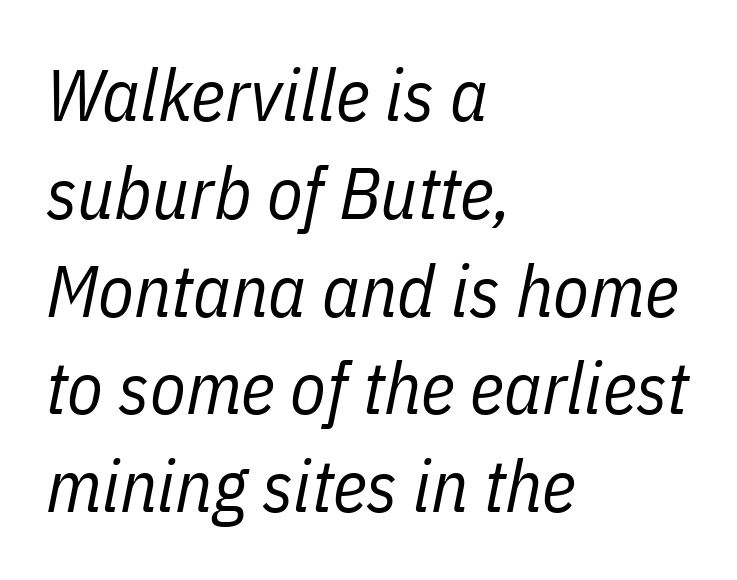
{"italic": "yes", "lean": "right", "slant_degrees": 11, "bold": "no", "weight": "regular", "width": "condensed", "stroke_contrast": "low", "x_height": "medium", "monospaced": "no", "underline": "no", "align": "left", "line_spacing": "normal", "line_spacing_ratio": 1.34, "letter_spacing": "normal", "letter_spacing_em": 0.0, "glyph_px": 73}
